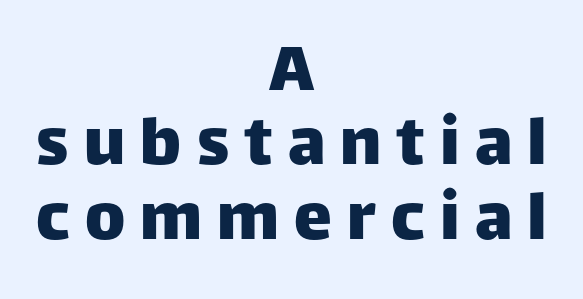
The image shows 76 px sans-serif type, upright; set centered, tight line spacing (0.98x), unusually wide letter spacing (+0.2 em), not underlined; low stroke contrast and a large x-height.
